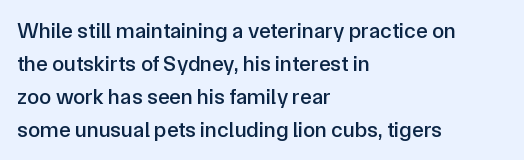
A clean baseline with only descenders dipping below it. Standard letterfit; no display-style spreading of the glyphs. Notice how descenders clear the ascenders below comfortably — that's standard leading. It's the straight-up-and-down kind of type. Does the copy run flush right? No — it runs flush left.
